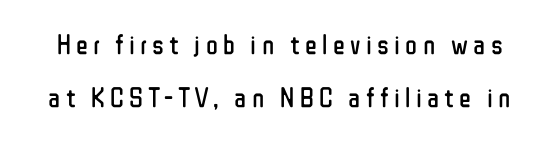
{"serif": "no", "italic": "no", "bold": "no", "weight": "regular", "width": "condensed", "stroke_contrast": "low", "x_height": "medium", "monospaced": "no", "underline": "no", "line_spacing": "loose", "line_spacing_ratio": 1.91, "glyph_px": 28}
